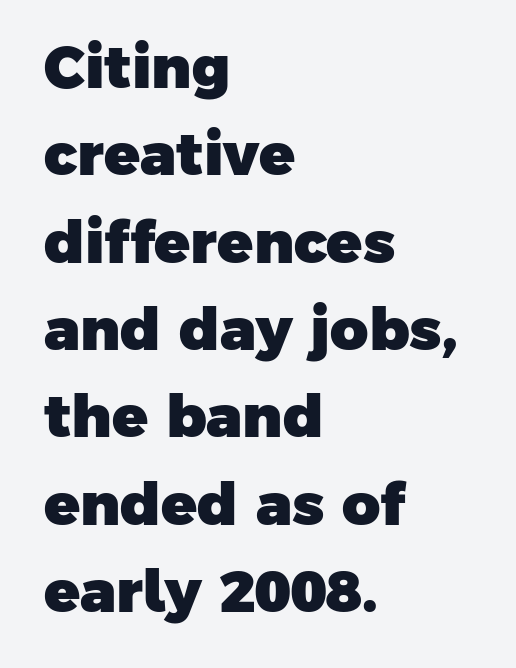
The glyphs in this specimen are sans serif. Each word holds together tightly as a unit, with standard inter-letter gaps. Proportional: the letters do not fall into vertical columns. Only glyphs here, with clear space below each row.
